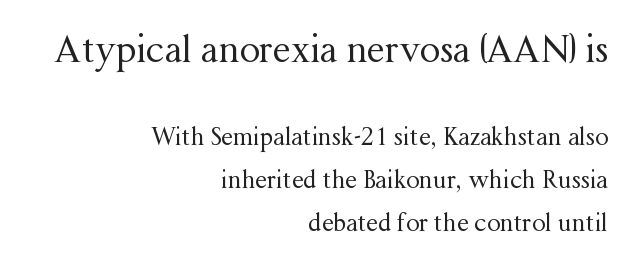
The image shows 36 px regular-weight serif type, upright; set right-aligned, line spacing 1.8x, normal letter spacing, not underlined; the first (top) block is 1.5x larger; medium stroke contrast and a medium x-height.
